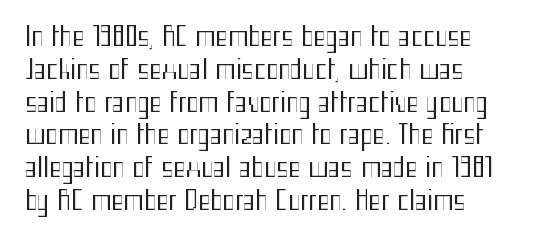
{"italic": "no", "bold": "no", "underline": "no", "line_spacing": "normal", "line_spacing_ratio": 1.26, "letter_spacing": "normal", "letter_spacing_em": 0.0, "glyph_px": 26}
